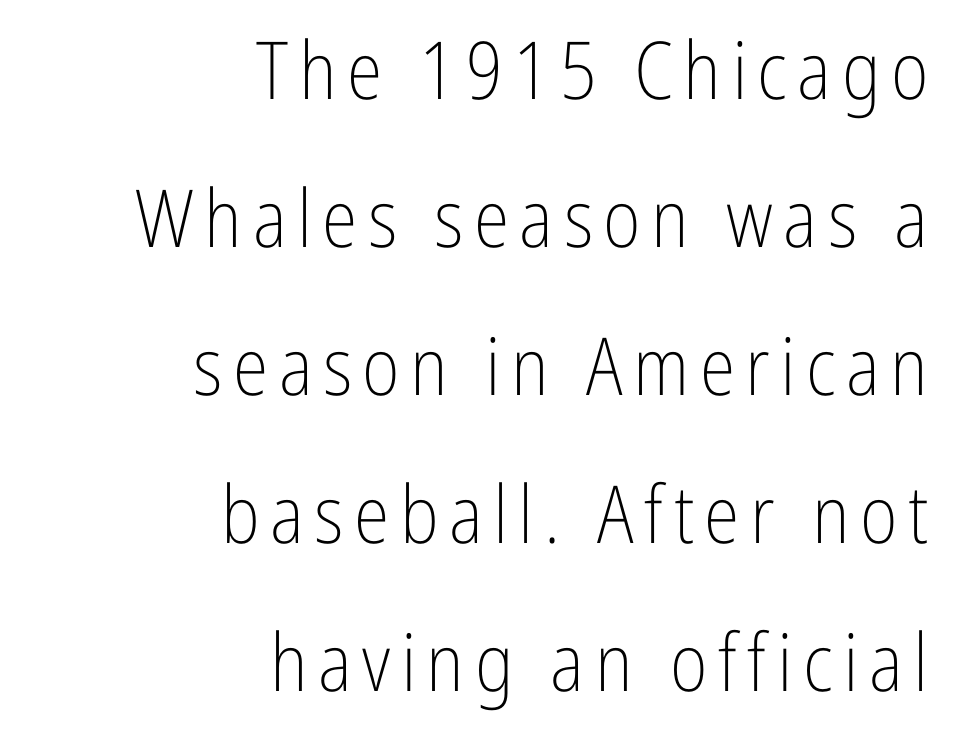
{"serif": "no", "italic": "no", "bold": "no", "weight": "light", "width": "condensed", "stroke_contrast": "low", "x_height": "medium", "monospaced": "no", "underline": "no", "align": "right", "line_spacing_ratio": 1.85, "glyph_px": 80}
